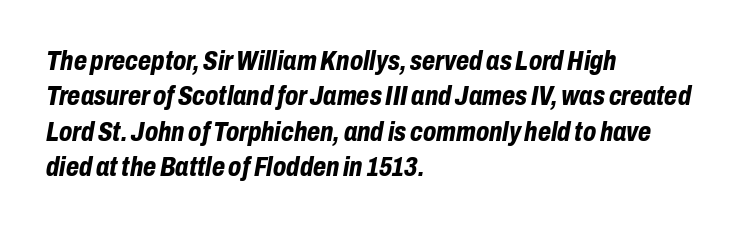
{"italic": "yes", "lean": "right", "slant_degrees": 10, "bold": "yes", "underline": "no", "align": "left", "line_spacing": "normal", "line_spacing_ratio": 1.31, "letter_spacing": "normal", "letter_spacing_em": 0.0, "glyph_px": 27}
